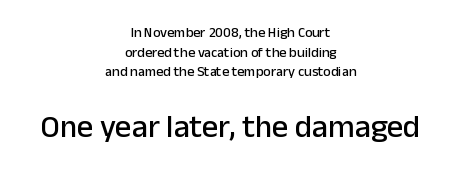
These lines are rendered in a variable-pitch font. A student would notice the bottom passage is typeset larger than what precedes it. Nobody touched the tracking dial on this one. Short and long lines alike share a common midpoint.
